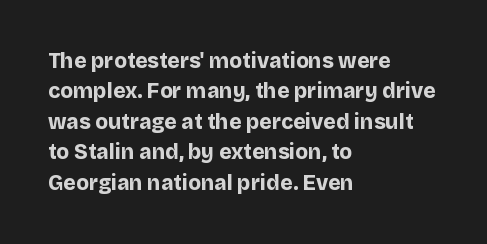
Q: Is the text bold? A: Yes.
Q: Is the text italic (slanted)? A: No, it is upright.
Q: Is the text underlined? A: No.
Q: How is the paragraph aligned? A: Left-aligned.
Q: Is the spacing between letters normal or unusually wide? A: Normal.
Q: Is the spacing between lines tight, normal or loose? A: Normal.
